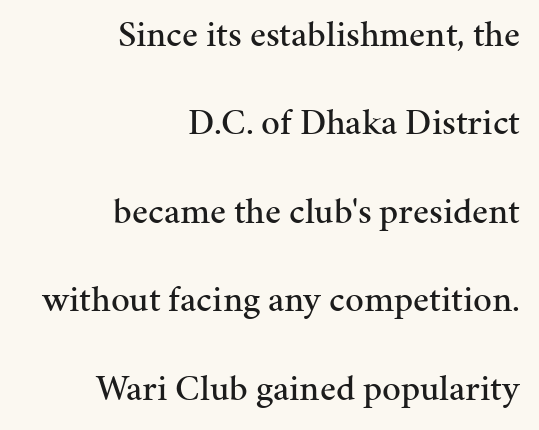
The image shows 37 px serif type, upright; set right-aligned, loose line spacing (2.39x), normal letter spacing, not underlined; medium stroke contrast and a medium x-height.
